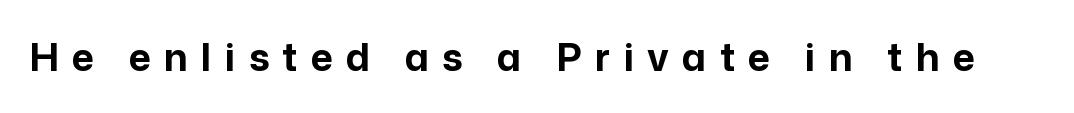
{"serif": "no", "italic": "no", "bold": "yes", "weight": "bold", "width": "normal", "stroke_contrast": "low", "x_height": "medium", "monospaced": "no", "underline": "no", "letter_spacing": "wide", "letter_spacing_em": 0.35, "glyph_px": 38}
